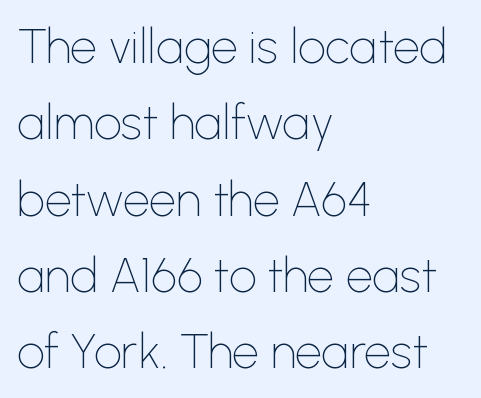
Q: Is the text bold? A: No.
Q: Is the text italic (slanted)? A: No, it is upright.
Q: Is the typeface a serif or a sans-serif typeface? A: Sans-serif.
Q: Is the text underlined? A: No.
Q: How is the paragraph aligned? A: Left-aligned.
Q: Is the spacing between letters normal or unusually wide? A: Normal.
Q: Is the spacing between lines tight, normal or loose? A: Normal.
Q: Width (condensed, normal, or wide)? A: Normal.
Q: Stroke contrast? A: Low.
Q: x-height? A: Medium.
Q: Monospaced? A: No.
